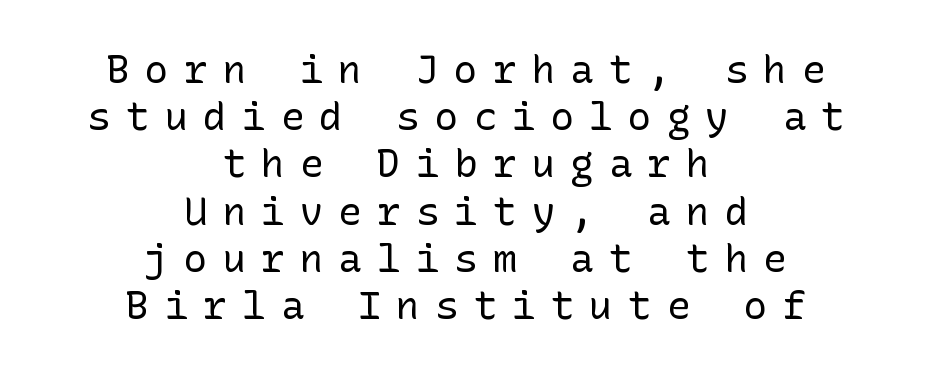
Typographically, this falls in the sans-serif category. Summary of weight: not heavy and not bold. If you drew a line through each stem, it would be perfectly vertical. A typesetter would call this heavily tracked-out type. In CSS terms this would be text-align: center.
